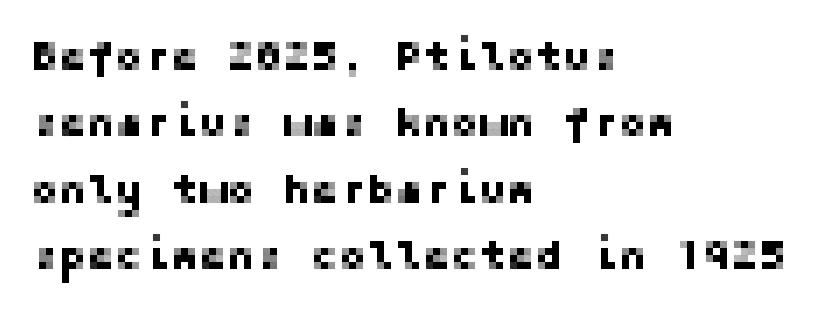
Q: Is the text italic (slanted)? A: No, it is upright.
Q: Is the typeface a serif or a sans-serif typeface? A: Sans-serif.
Q: Is the text underlined? A: No.
Q: How is the paragraph aligned? A: Left-aligned.
Q: Is the spacing between letters normal or unusually wide? A: Normal.
Q: Is the spacing between lines tight, normal or loose? A: Normal.
Q: Width (condensed, normal, or wide)? A: Normal.
Q: Stroke contrast? A: Low.
Q: x-height? A: Medium.
